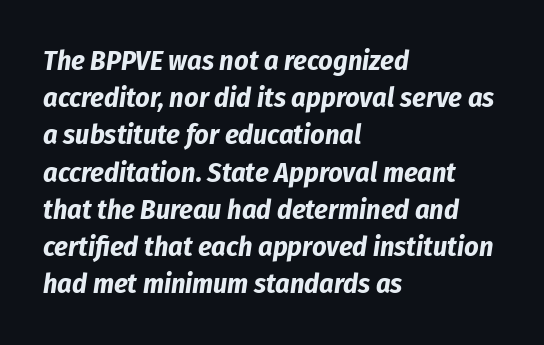
The image shows 28 px bold, condensed type, italic (leaning right); set left-aligned, normal line spacing (1.33x), normal letter spacing, not underlined; low stroke contrast and a medium x-height.
